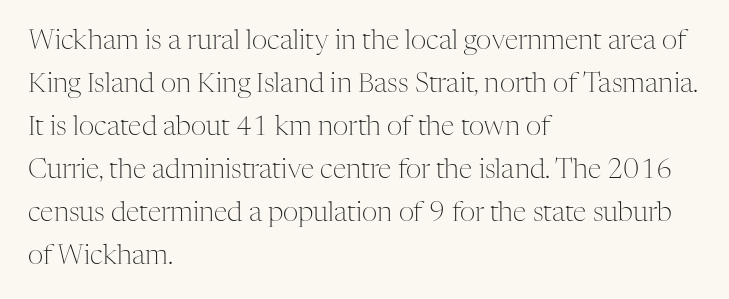
Q: Is the text bold? A: No.
Q: Is the text italic (slanted)? A: No, it is upright.
Q: Is the text underlined? A: No.
Q: How is the paragraph aligned? A: Left-aligned.
Q: Is the spacing between letters normal or unusually wide? A: Normal.
Q: Is the spacing between lines tight, normal or loose? A: Normal.
